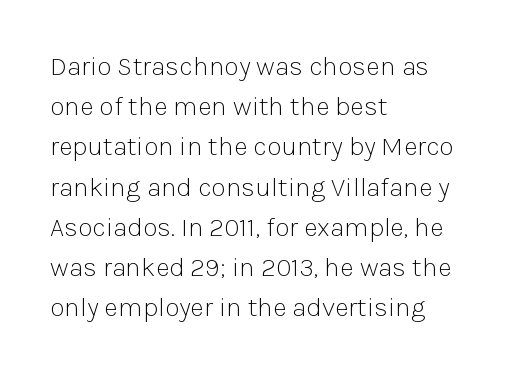
{"italic": "no", "bold": "no", "underline": "no", "align": "left", "line_spacing": "normal", "line_spacing_ratio": 1.49, "letter_spacing": "normal", "letter_spacing_em": 0.0, "glyph_px": 27}
